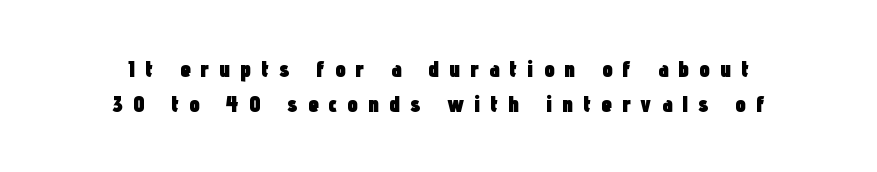
The image shows 24 px bold type, upright; set centered, normal line spacing (1.46x), unusually wide letter spacing (+0.41 em), not underlined.
